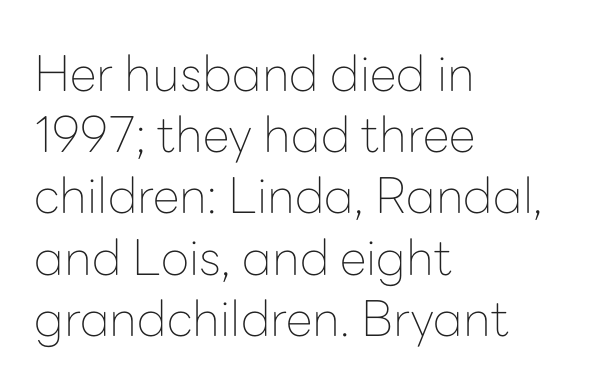
Q: Is the text bold? A: No.
Q: Is the text italic (slanted)? A: No, it is upright.
Q: Is the typeface a serif or a sans-serif typeface? A: Sans-serif.
Q: Is the text underlined? A: No.
Q: How is the paragraph aligned? A: Left-aligned.
Q: Is the spacing between letters normal or unusually wide? A: Normal.
Q: Is the spacing between lines tight, normal or loose? A: Normal.
Q: Width (condensed, normal, or wide)? A: Normal.
Q: Stroke contrast? A: Low.
Q: x-height? A: Medium.
Q: Monospaced? A: No.
